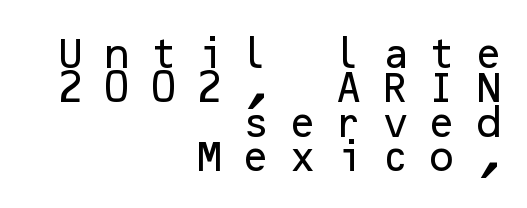
The image shows 34 px sans-serif type, upright; set right-aligned, tight line spacing (1.01x), unusually wide letter spacing (+0.5 em), not underlined; low stroke contrast and a medium x-height.
